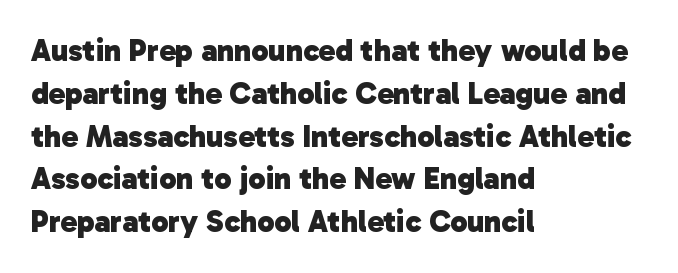
Q: Is the text bold? A: Yes.
Q: Is the typeface a serif or a sans-serif typeface? A: Sans-serif.
Q: Is the text underlined? A: No.
Q: How is the paragraph aligned? A: Left-aligned.
Q: Is the spacing between letters normal or unusually wide? A: Normal.
Q: Is the spacing between lines tight, normal or loose? A: Normal.
Q: Width (condensed, normal, or wide)? A: Normal.
Q: Stroke contrast? A: Low.
Q: x-height? A: Medium.
Q: Monospaced? A: No.
